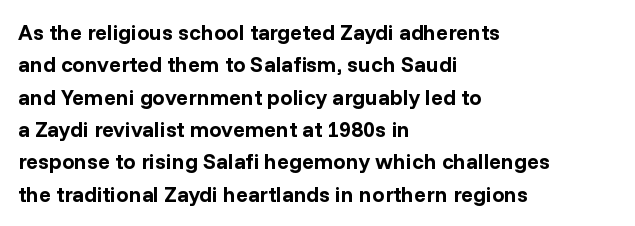
This block has exactly the height ordinary leading produces. A roman cut, with each character standing at attention. Typesetter's note: full bold, strokes at maximum text heaviness. The rendering anchors every line to the left-hand side.
